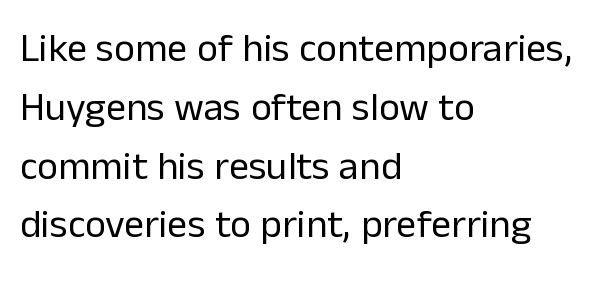
{"serif": "no", "italic": "no", "bold": "no", "weight": "regular", "width": "normal", "stroke_contrast": "low", "x_height": "medium", "monospaced": "no", "underline": "no", "align": "left", "line_spacing": "normal", "line_spacing_ratio": 1.47, "letter_spacing": "normal", "letter_spacing_em": 0.0, "glyph_px": 40}
